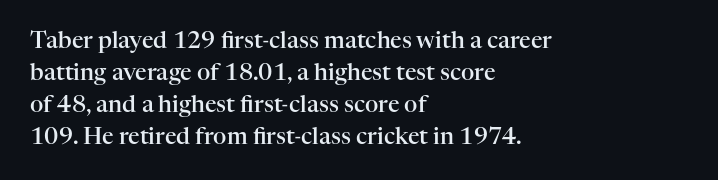
Q: Is the text bold? A: Semi-bold.
Q: Is the text italic (slanted)? A: No, it is upright.
Q: Is the text underlined? A: No.
Q: How is the paragraph aligned? A: Left-aligned.
Q: Is the spacing between letters normal or unusually wide? A: Normal.
Q: Is the spacing between lines tight, normal or loose? A: Normal.
